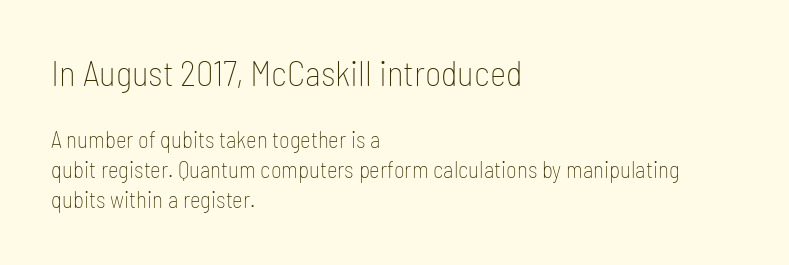
Q: Is the text bold? A: No.
Q: Is the text italic (slanted)? A: No, it is upright.
Q: Is the typeface a serif or a sans-serif typeface? A: Sans-serif.
Q: Is the text underlined? A: No.
Q: How is the paragraph aligned? A: Left-aligned.
Q: Is the spacing between letters normal or unusually wide? A: Normal.
Q: Is the spacing between lines tight, normal or loose? A: Normal.
Q: Which block of text is set in a larger size, the first (top) or the second (bottom)? A: The first (top) one.
Q: Width (condensed, normal, or wide)? A: Condensed.
Q: Stroke contrast? A: Low.
Q: x-height? A: Medium.
Q: Monospaced? A: No.
